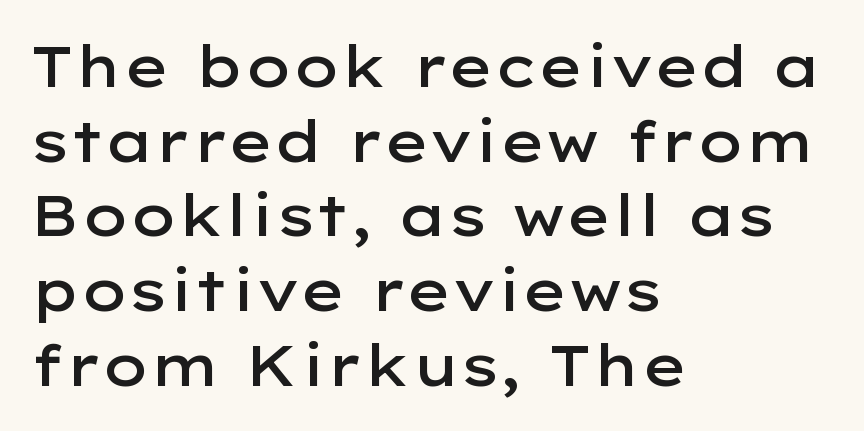
The image shows 57 px semibold, wide sans-serif type, upright; set left-aligned, normal line spacing (1.31x), normal letter spacing, not underlined; low stroke contrast and a medium x-height.
